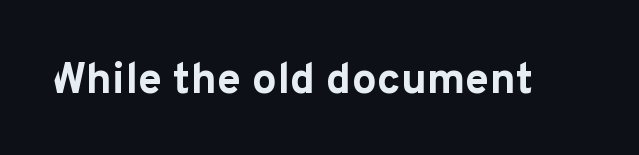
{"serif": "no", "italic": "no", "bold": "yes", "weight": "bold", "width": "normal", "stroke_contrast": "low", "x_height": "medium", "monospaced": "no", "underline": "no", "letter_spacing": "normal", "letter_spacing_em": 0.0, "glyph_px": 44}
